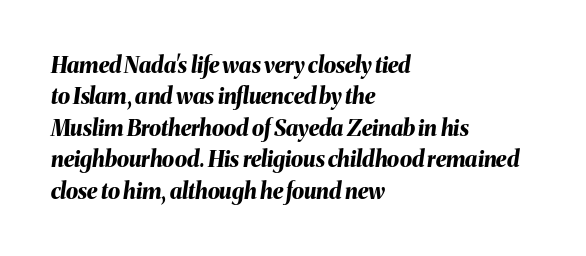
Q: Is the text bold? A: Yes.
Q: Is the text italic (slanted)? A: Yes, it leans right by about 8 degrees.
Q: Is the text underlined? A: No.
Q: How is the paragraph aligned? A: Left-aligned.
Q: Is the spacing between letters normal or unusually wide? A: Normal.
Q: Is the spacing between lines tight, normal or loose? A: Normal.
